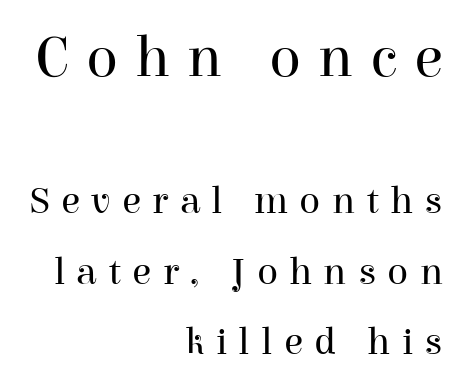
The designer gave the opening block more size than the closing block. Caption: expanded tracking, letters set apart. The baseline area is clear. Compared with a typical body face, this is equally light or lighter still. When letters stand straight like this, we call the style roman or upright.
